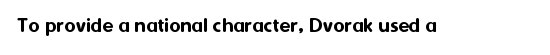
The image shows 22 px text type, upright; set normal letter spacing, not underlined.
